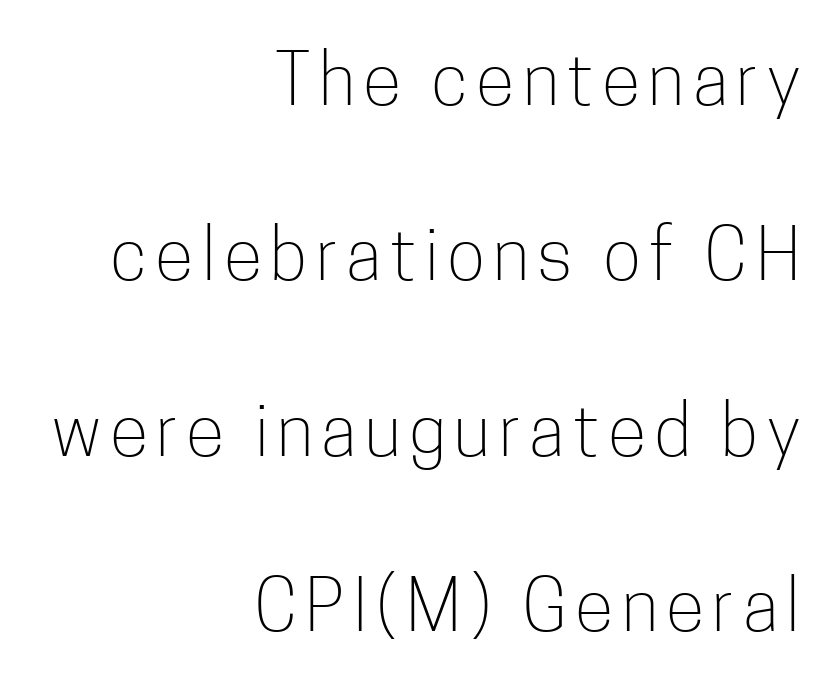
{"serif": "no", "italic": "no", "bold": "no", "weight": "light", "width": "condensed", "stroke_contrast": "low", "x_height": "medium", "monospaced": "no", "underline": "no", "align": "right", "line_spacing": "loose", "line_spacing_ratio": 2.47, "glyph_px": 71}
